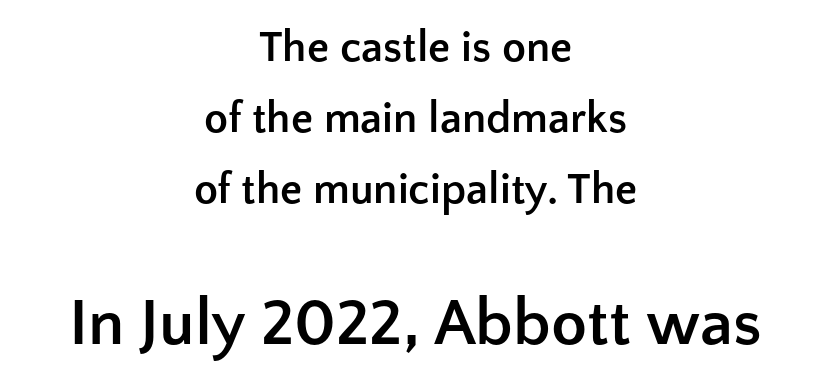
Small over large — that's the arrangement of the two blocks here. Quick note: interline space is typical. The line texture is even and compact thanks to regular tracking. Strong, thick strokes mark this as bold type.
